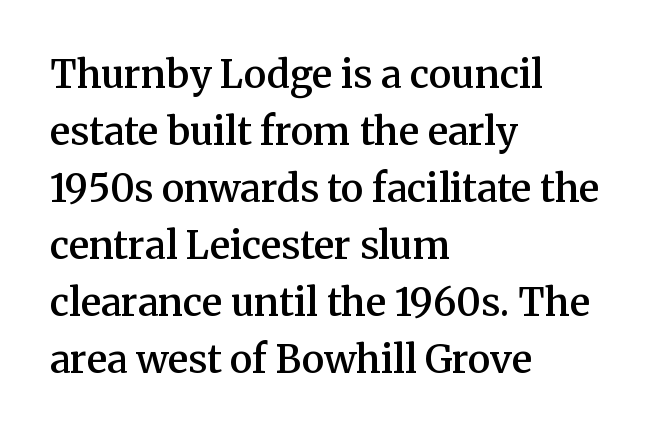
Q: Is the text bold? A: Semi-bold.
Q: Is the text italic (slanted)? A: No, it is upright.
Q: Is the typeface a serif or a sans-serif typeface? A: Serif.
Q: Is the text underlined? A: No.
Q: How is the paragraph aligned? A: Left-aligned.
Q: Is the spacing between letters normal or unusually wide? A: Normal.
Q: Is the spacing between lines tight, normal or loose? A: Normal.
Q: Width (condensed, normal, or wide)? A: Normal.
Q: Stroke contrast? A: Medium.
Q: x-height? A: Medium.
Q: Monospaced? A: No.
